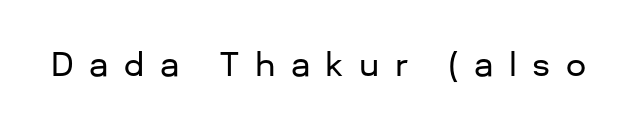
Q: Is the text italic (slanted)? A: No, it is upright.
Q: Is the typeface a serif or a sans-serif typeface? A: Sans-serif.
Q: Is the text underlined? A: No.
Q: Is the spacing between letters normal or unusually wide? A: Unusually wide.
Q: Width (condensed, normal, or wide)? A: Normal.
Q: Stroke contrast? A: Low.
Q: x-height? A: Medium.
Q: Monospaced? A: No.
